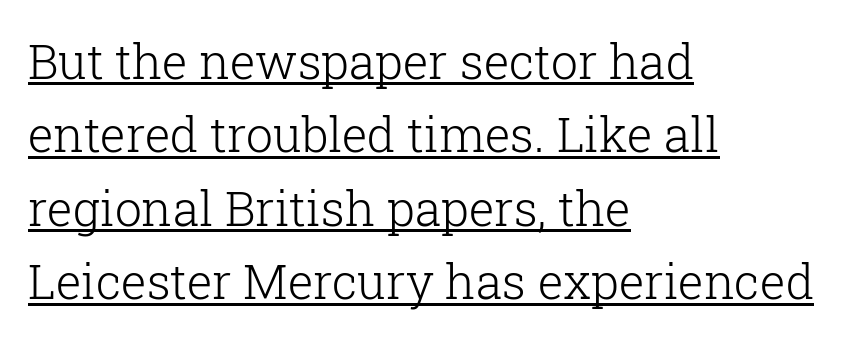
The image shows 48 px light serif type, upright; set left-aligned, normal line spacing (1.53x), normal letter spacing, underlined; low stroke contrast and a medium x-height.
